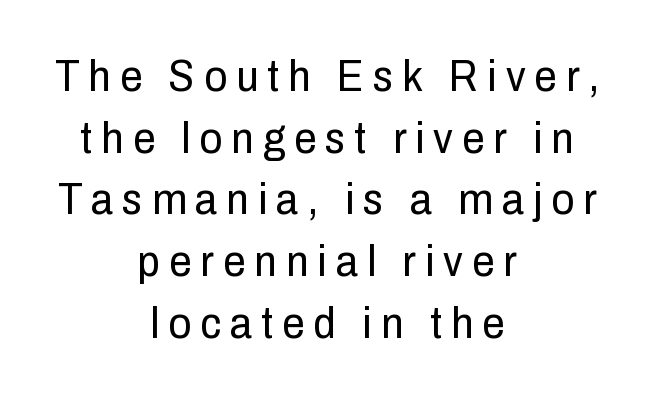
The image shows 45 px regular-weight, condensed sans-serif type, upright; set centered, normal line spacing (1.37x), unusually wide letter spacing (+0.2 em), not underlined; low stroke contrast and a medium x-height.
